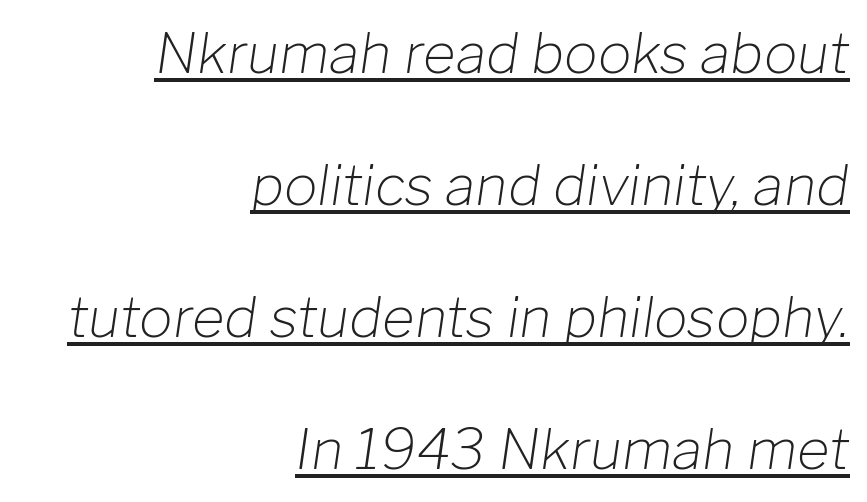
Q: Is the text bold? A: No.
Q: Is the text italic (slanted)? A: Yes, it leans right by about 8 degrees.
Q: Is the text underlined? A: Yes.
Q: How is the paragraph aligned? A: Right-aligned.
Q: Is the spacing between letters normal or unusually wide? A: Normal.
Q: Is the spacing between lines tight, normal or loose? A: Loose.
Q: Width (condensed, normal, or wide)? A: Normal.
Q: Stroke contrast? A: Low.
Q: x-height? A: Medium.
Q: Monospaced? A: No.
